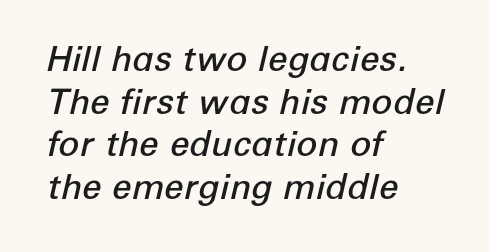
Unmarked baselines from the first word to the last. Look at the tracking — it's just the regular setting, nothing added. Typographic density is moderately raised because the face is semibold. The compositor pushed each line to the left boundary. You can tell it's italic because the verticals aren't actually vertical. These lines are rendered in a variable-pitch font.
